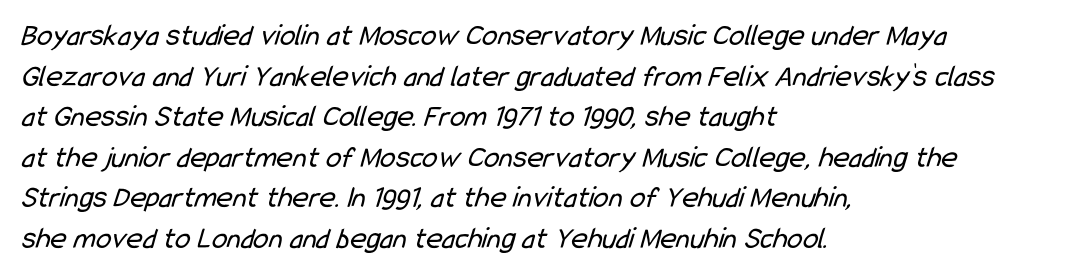
To sum up the face: it is a sans, with no serifs. Underline: absent. Horizontal alignment here is leftward, the default for most running prose. Varying glyph widths throughout — classic text-font behaviour. Evenly set lines give the paragraph a standard silhouette. The tracking reads as untouched default to a designer's eye.
